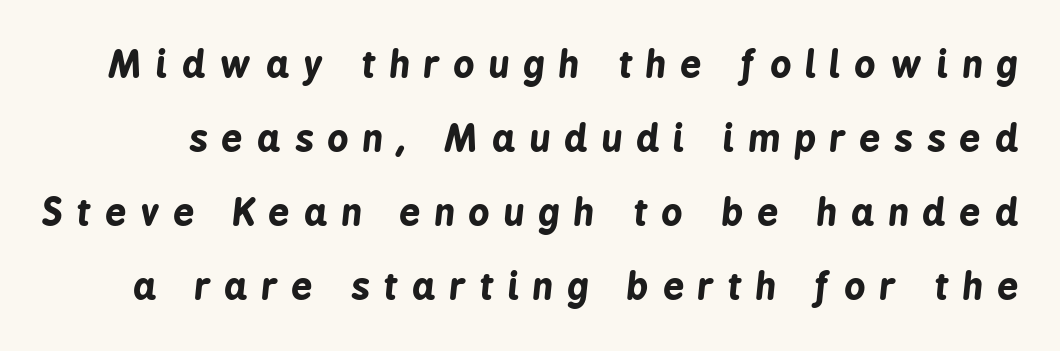
{"italic": "yes", "lean": "right", "slant_degrees": 6, "bold": "yes", "weight": "bold", "width": "condensed", "stroke_contrast": "low", "x_height": "medium", "monospaced": "no", "underline": "no", "line_spacing": "loose", "line_spacing_ratio": 2.0, "letter_spacing": "wide", "letter_spacing_em": 0.38, "glyph_px": 37}
